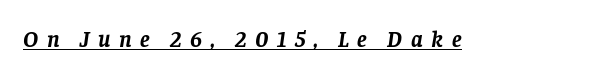
{"italic": "yes", "lean": "right", "slant_degrees": 8, "bold": "yes", "underline": "yes", "letter_spacing": "wide", "letter_spacing_em": 0.37, "glyph_px": 23}
